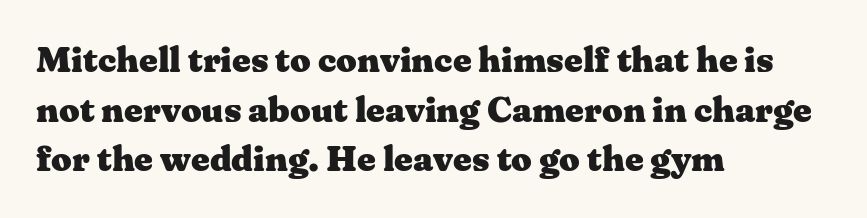
Leading: standard. Characters follow at the spacing the type designer built in. Little horizontal feet cap the strokes, marking this as serif type. Every stem runs plumb, perpendicular to the baseline. The string is rendered with underlining switched off. The rag falls on the right side of this text block.
